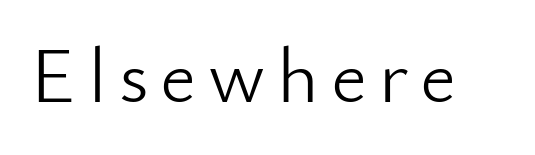
{"serif": "no", "italic": "no", "bold": "no", "weight": "light", "width": "normal", "stroke_contrast": "low", "x_height": "small", "monospaced": "no", "underline": "no", "glyph_px": 79}
